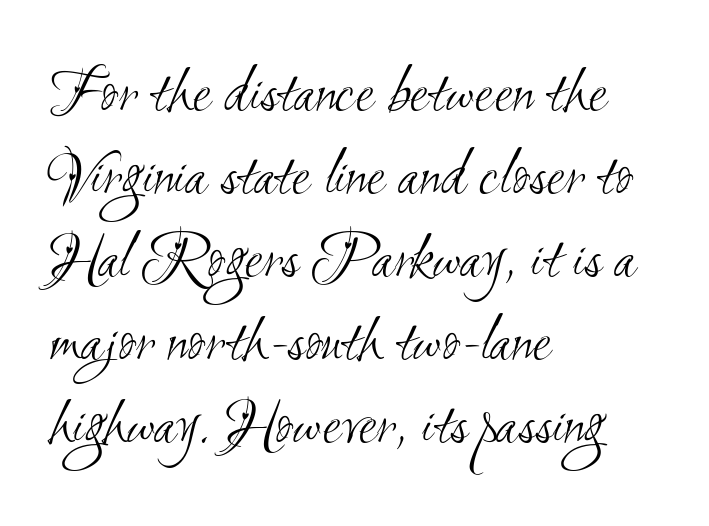
Q: Is the text bold? A: No.
Q: Is the typeface a serif or a sans-serif typeface? A: Sans-serif.
Q: Is the text underlined? A: No.
Q: How is the paragraph aligned? A: Left-aligned.
Q: Is the spacing between letters normal or unusually wide? A: Normal.
Q: Width (condensed, normal, or wide)? A: Condensed.
Q: Stroke contrast? A: Medium.
Q: x-height? A: Small.
Q: Monospaced? A: No.
